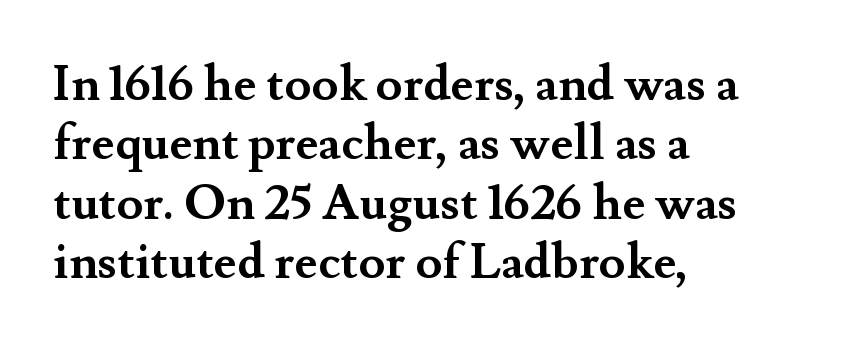
{"serif": "yes", "italic": "no", "bold": "yes", "weight": "semibold", "width": "normal", "stroke_contrast": "medium", "x_height": "small", "monospaced": "no", "underline": "no", "align": "left", "line_spacing_ratio": 1.21, "letter_spacing": "normal", "letter_spacing_em": 0.0, "glyph_px": 49}
